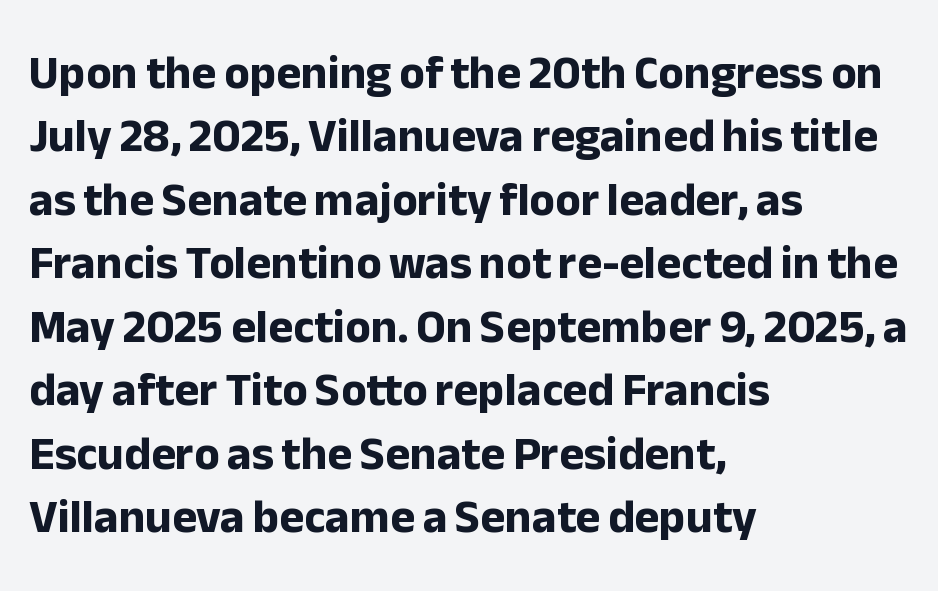
Q: Is the text bold? A: Yes.
Q: Is the text italic (slanted)? A: No, it is upright.
Q: Is the typeface a serif or a sans-serif typeface? A: Sans-serif.
Q: Is the text underlined? A: No.
Q: How is the paragraph aligned? A: Left-aligned.
Q: Is the spacing between letters normal or unusually wide? A: Normal.
Q: Is the spacing between lines tight, normal or loose? A: Normal.
Q: Width (condensed, normal, or wide)? A: Normal.
Q: Stroke contrast? A: Low.
Q: x-height? A: Medium.
Q: Monospaced? A: No.
